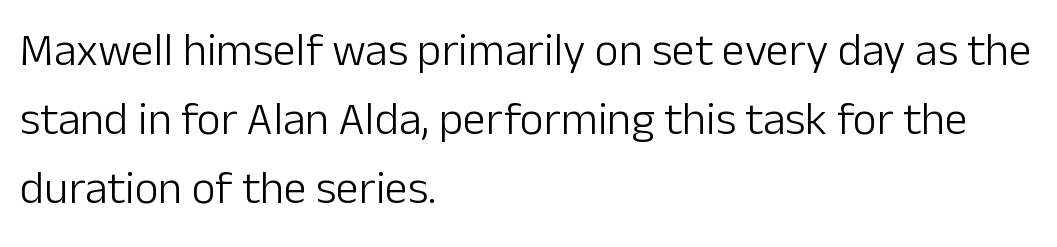
{"serif": "no", "italic": "no", "bold": "no", "weight": "light", "width": "normal", "stroke_contrast": "low", "x_height": "medium", "monospaced": "no", "underline": "no", "align": "left", "line_spacing": "normal", "line_spacing_ratio": 1.5, "letter_spacing": "normal", "letter_spacing_em": 0.0, "glyph_px": 46}
